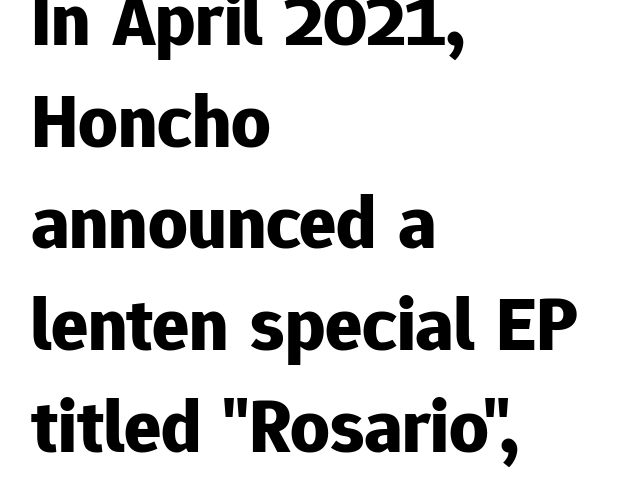
The image shows 77 px bold sans-serif type, upright; set left-aligned, normal line spacing (1.32x), normal letter spacing, not underlined; low stroke contrast and a medium x-height.
